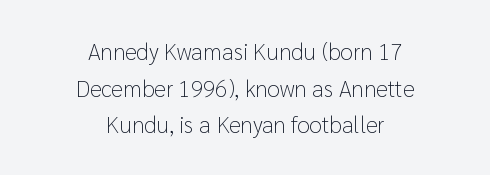
{"italic": "no", "bold": "no", "underline": "no", "align": "center", "line_spacing": "normal", "line_spacing_ratio": 1.59, "letter_spacing": "normal", "letter_spacing_em": 0.0, "glyph_px": 23}
